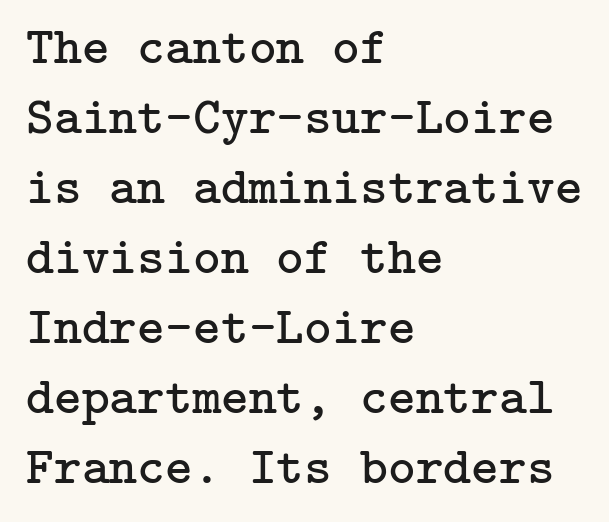
Q: Is the text bold? A: No.
Q: Is the text italic (slanted)? A: No, it is upright.
Q: Is the typeface a serif or a sans-serif typeface? A: Serif.
Q: Is the text underlined? A: No.
Q: How is the paragraph aligned? A: Left-aligned.
Q: Is the spacing between letters normal or unusually wide? A: Normal.
Q: Is the spacing between lines tight, normal or loose? A: Normal.
Q: Width (condensed, normal, or wide)? A: Normal.
Q: Stroke contrast? A: Low.
Q: x-height? A: Medium.
